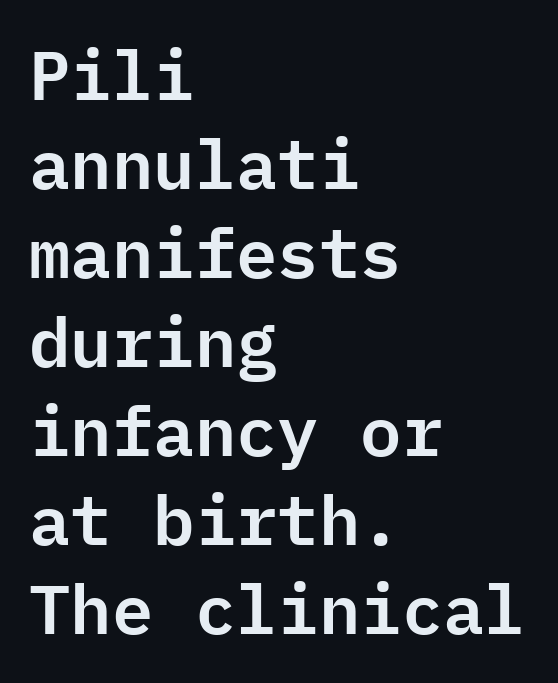
Nobody touched the tracking dial on this one. Font category for this specimen: sans-serif. Beneath every word, the page is bare. It's the straight-up-and-down kind of type. A classic flush-left, rag-right setting is used for this passage.
